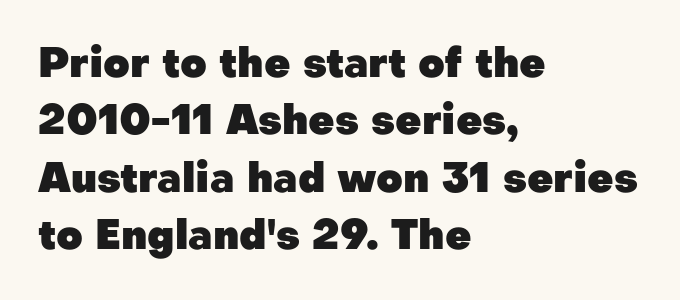
Interline gaps are of average width in this sample. A clean baseline with only descenders dipping below it. How are the letters spaced? Ordinarily, with no added tracking. Varying glyph widths throughout — classic text-font behaviour. This is heavy type, rendered in bold.
